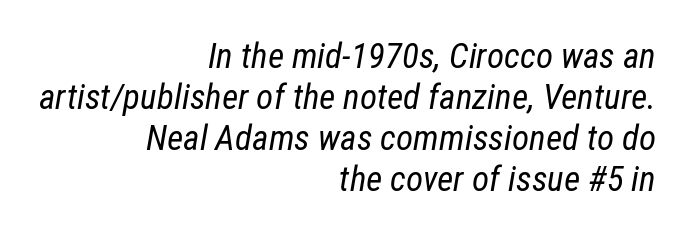
Every row of glyphs terminates at an identical x-position on the right. The rendering uses natural spacing where letterforms have individual widths. Unmarked baselines from the first word to the last. No heavy texture on the line: the type isn't bold. If you drew a line through each stem, it would be angled. The tracking reads as untouched default to a designer's eye.
